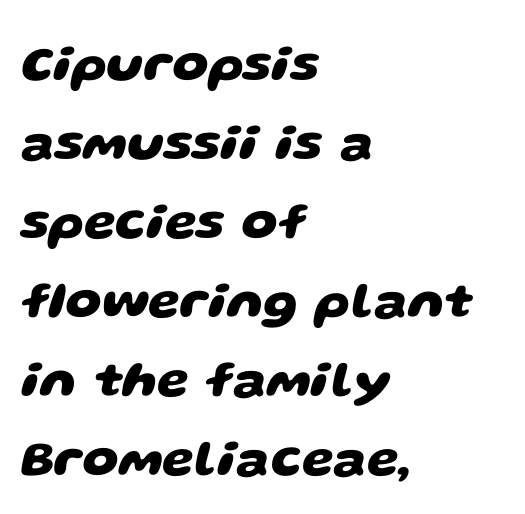
{"serif": "no", "bold": "yes", "weight": "heavy", "width": "wide", "stroke_contrast": "low", "x_height": "large", "monospaced": "no", "underline": "no", "align": "left", "line_spacing": "normal", "line_spacing_ratio": 1.55, "letter_spacing": "normal", "letter_spacing_em": 0.0, "glyph_px": 51}
